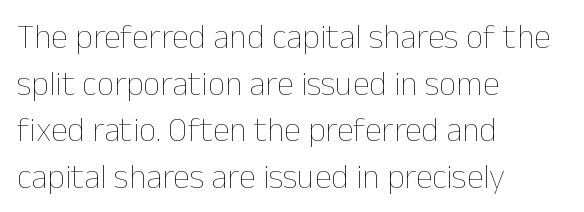
The image shows 34 px thin type, upright; set left-aligned, normal line spacing (1.37x), normal letter spacing, not underlined; low stroke contrast and a medium x-height.
